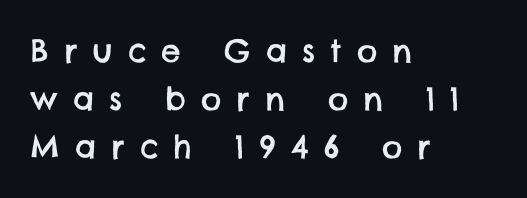
Q: Is the typeface a serif or a sans-serif typeface? A: Sans-serif.
Q: Is the text underlined? A: No.
Q: How is the paragraph aligned? A: Left-aligned.
Q: Is the spacing between letters normal or unusually wide? A: Unusually wide.
Q: Is the spacing between lines tight, normal or loose? A: Normal.
Q: Width (condensed, normal, or wide)? A: Normal.
Q: Stroke contrast? A: Low.
Q: x-height? A: Large.
Q: Monospaced? A: No.
